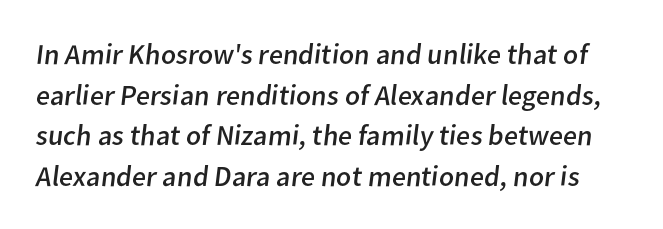
The image shows 29 px regular-weight sans-serif type; set normal line spacing (1.4x), normal letter spacing, not underlined; low stroke contrast and a medium x-height.
